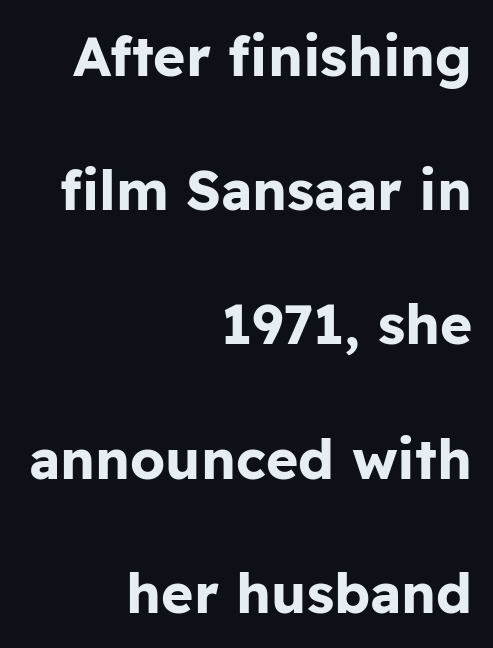
{"serif": "no", "italic": "no", "bold": "yes", "weight": "bold", "width": "normal", "stroke_contrast": "low", "x_height": "medium", "monospaced": "no", "underline": "no", "align": "right", "line_spacing": "loose", "line_spacing_ratio": 2.44, "letter_spacing": "normal", "letter_spacing_em": 0.0, "glyph_px": 55}
